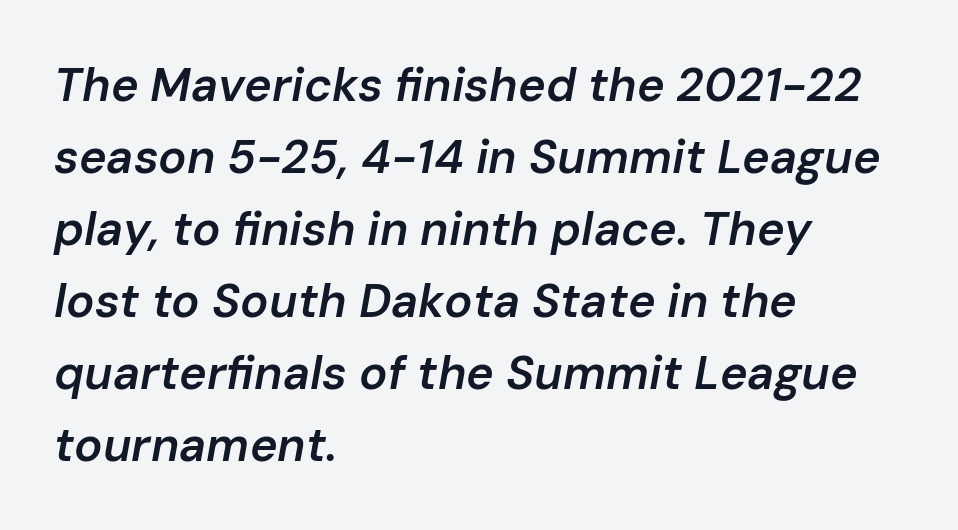
Q: Is the text bold? A: Semi-bold.
Q: Is the text italic (slanted)? A: Yes, it leans right by about 10 degrees.
Q: Is the text underlined? A: No.
Q: How is the paragraph aligned? A: Left-aligned.
Q: Is the spacing between letters normal or unusually wide? A: Normal.
Q: Is the spacing between lines tight, normal or loose? A: Normal.
Q: Width (condensed, normal, or wide)? A: Normal.
Q: Stroke contrast? A: Low.
Q: x-height? A: Medium.
Q: Monospaced? A: No.
